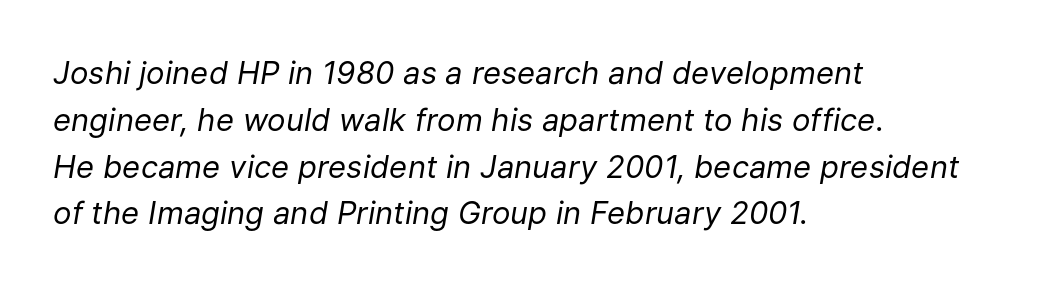
Q: Is the text bold? A: No.
Q: Is the text italic (slanted)? A: Yes, it leans right by about 9 degrees.
Q: Is the text underlined? A: No.
Q: How is the paragraph aligned? A: Left-aligned.
Q: Is the spacing between letters normal or unusually wide? A: Normal.
Q: Is the spacing between lines tight, normal or loose? A: Normal.
Q: Width (condensed, normal, or wide)? A: Normal.
Q: Stroke contrast? A: Low.
Q: x-height? A: Medium.
Q: Monospaced? A: No.
